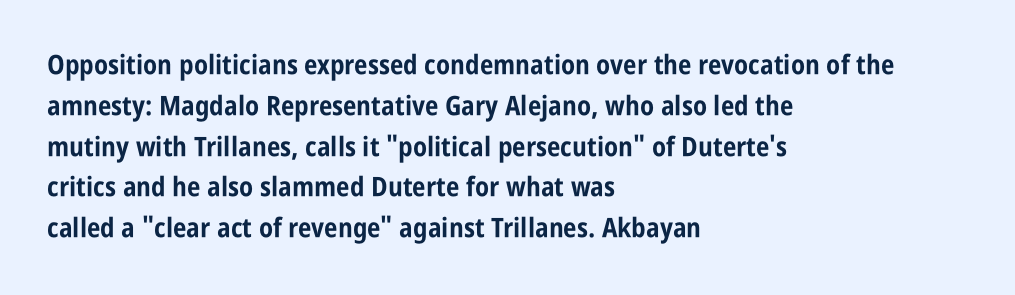
The image shows 27 px bold type, upright; set left-aligned, normal line spacing (1.51x), normal letter spacing, not underlined.
